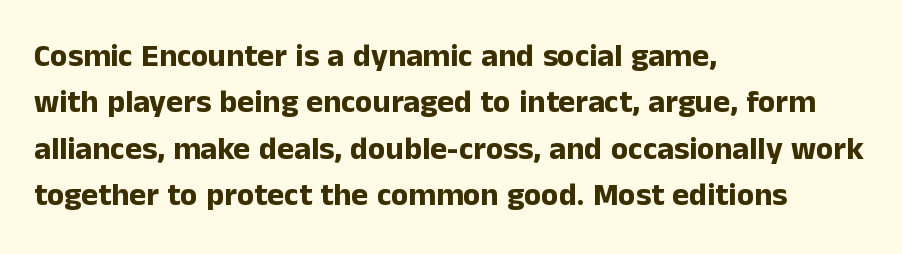
Quick note: not italic, upright. Leftover space on each line is placed entirely after the last word. Proportional: the letters do not fall into vertical columns. Unlike a traditional serif, this face leaves its strokes unadorned.
